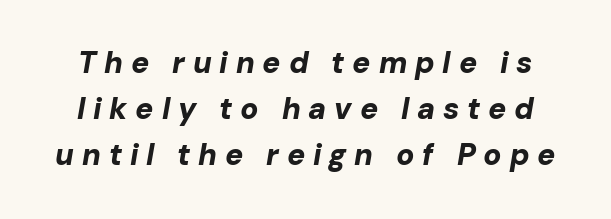
The image shows 30 px bold type, italic (leaning right); set normal line spacing (1.54x), unusually wide letter spacing (+0.26 em), not underlined; low stroke contrast and a medium x-height.
